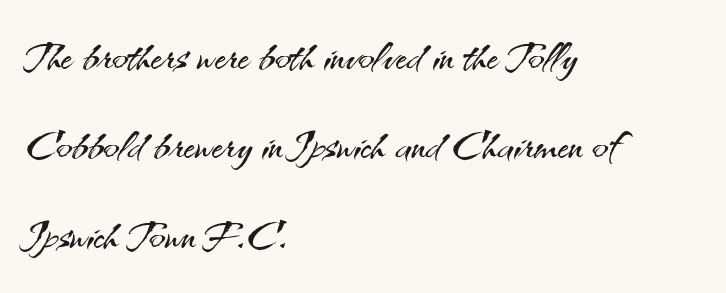
The gap between lines stays unmarked. Which margin do the lines hug? The left one — the right edge is uneven. Classification — sans serif. Looks like regular typesetting: each glyph gets only the width it needs. You could call the tracking neutral — neither tight nor loose.
